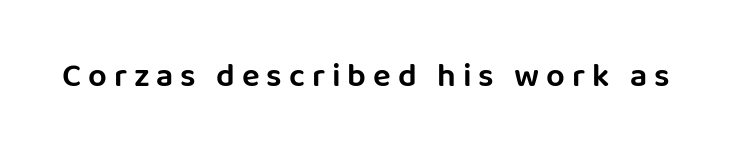
The image shows 33 px sans-serif type, upright; set unusually wide letter spacing (+0.21 em), not underlined; low stroke contrast and a large x-height.
